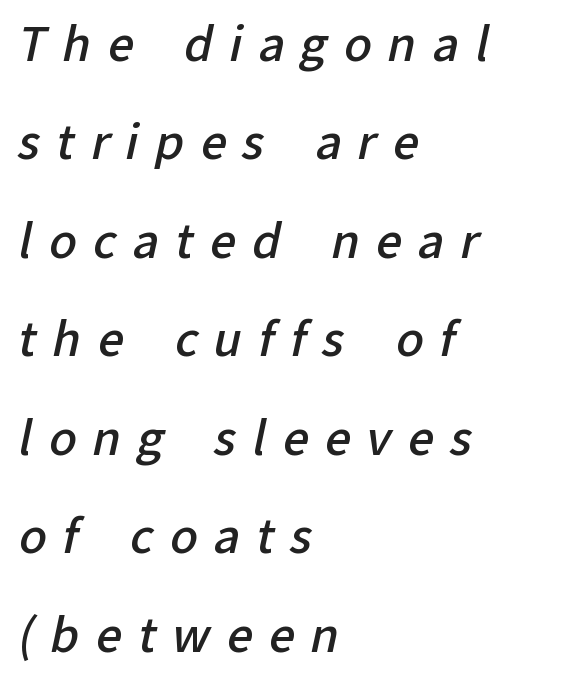
Q: Is the text bold? A: Semi-bold.
Q: Is the typeface a serif or a sans-serif typeface? A: Sans-serif.
Q: Is the text underlined? A: No.
Q: How is the paragraph aligned? A: Left-aligned.
Q: Is the spacing between letters normal or unusually wide? A: Unusually wide.
Q: Is the spacing between lines tight, normal or loose? A: Loose.
Q: Width (condensed, normal, or wide)? A: Normal.
Q: Stroke contrast? A: Low.
Q: x-height? A: Medium.
Q: Monospaced? A: No.
